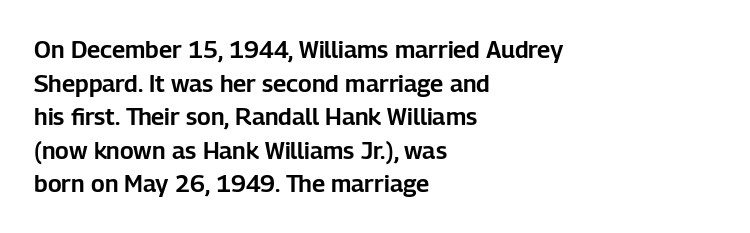
Q: Is the text italic (slanted)? A: No, it is upright.
Q: Is the text underlined? A: No.
Q: How is the paragraph aligned? A: Left-aligned.
Q: Is the spacing between letters normal or unusually wide? A: Normal.
Q: Is the spacing between lines tight, normal or loose? A: Normal.
